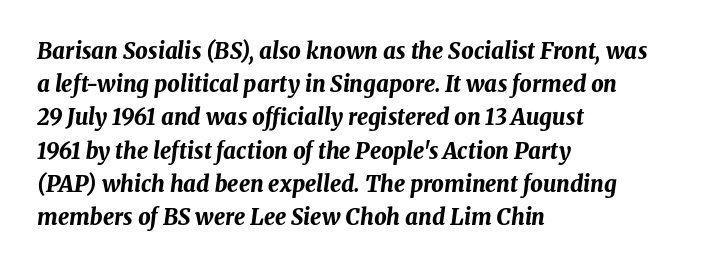
{"italic": "yes", "lean": "right", "slant_degrees": 8, "bold": "yes", "underline": "no", "align": "left", "line_spacing": "normal", "line_spacing_ratio": 1.51, "letter_spacing": "normal", "letter_spacing_em": 0.0, "glyph_px": 22}
